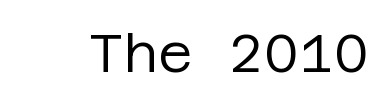
The image shows 54 px regular-weight sans-serif type, upright; set normal letter spacing, not underlined; low stroke contrast and a large x-height.
